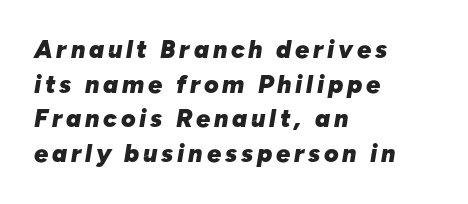
Q: Is the text bold? A: Yes.
Q: Is the text italic (slanted)? A: Yes, it leans right by about 10 degrees.
Q: Is the text underlined? A: No.
Q: How is the paragraph aligned? A: Left-aligned.
Q: Is the spacing between lines tight, normal or loose? A: Normal.
